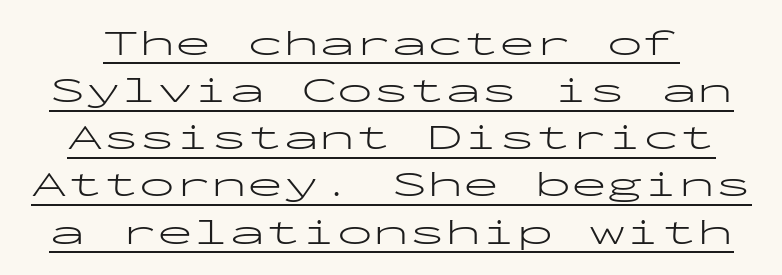
Posture: vertical. Nope, no serifs anywhere on these letters. Quick note: underline on. Stroke mass is kept to a normal reading level or below. Looks like terminal output: every glyph gets an equal slot. The gaps between neighbouring characters are ordinary and unremarkable.
